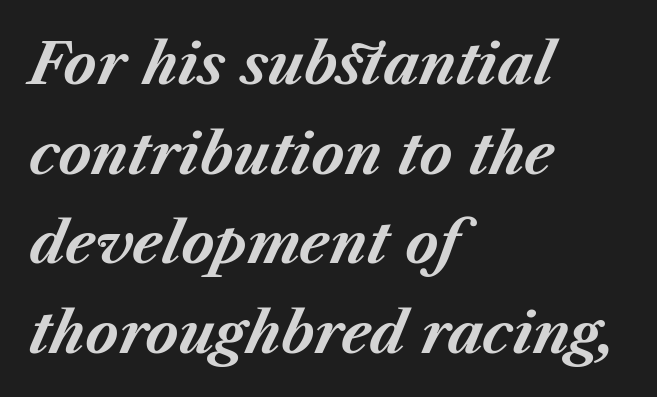
Quick note: interline space is typical. Each row of text sits above clean, open space. Designer's note — italics engaged. Casual observation: everything's shoved over to the left.
